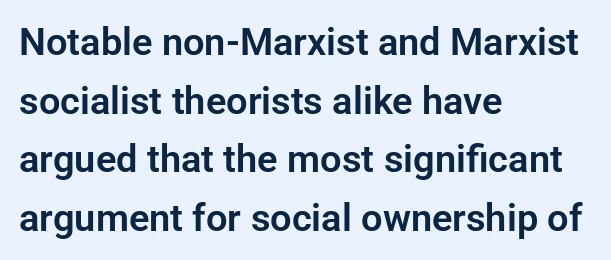
The image shows 38 px sans-serif type, upright; set left-aligned, normal line spacing (1.54x), normal letter spacing, not underlined; low stroke contrast and a medium x-height.
